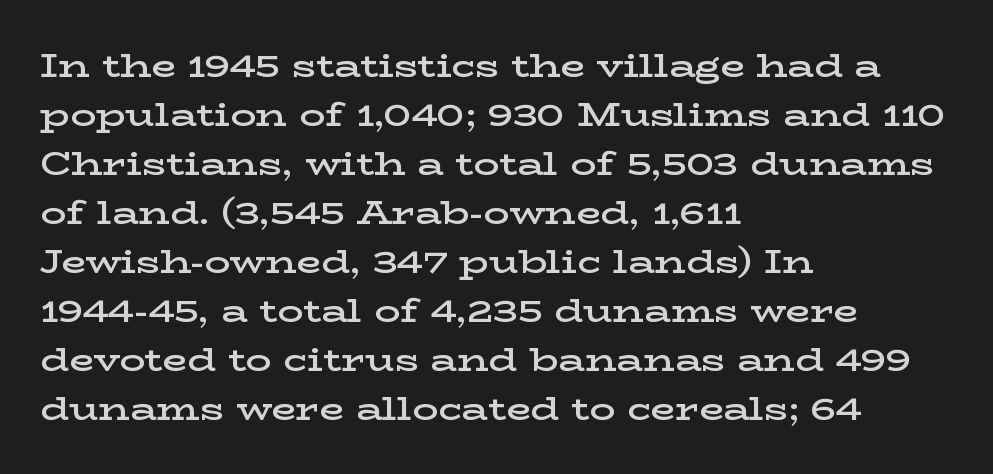
{"serif": "yes", "italic": "no", "bold": "semi", "weight": "semibold", "width": "wide", "stroke_contrast": "low", "x_height": "medium", "monospaced": "no", "underline": "no", "align": "left", "line_spacing": "normal", "line_spacing_ratio": 1.53, "letter_spacing": "normal", "letter_spacing_em": 0.0, "glyph_px": 32}
